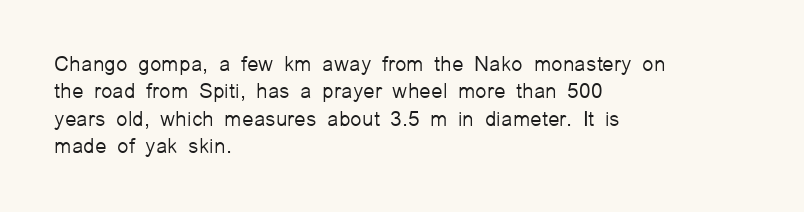
Reading down the block, your eye returns to a fixed left position each line. The weight tops out at a normal text grade. Interline gaps are of average width in this sample. The letters sit at their default tracking, neither squeezed nor spread.
